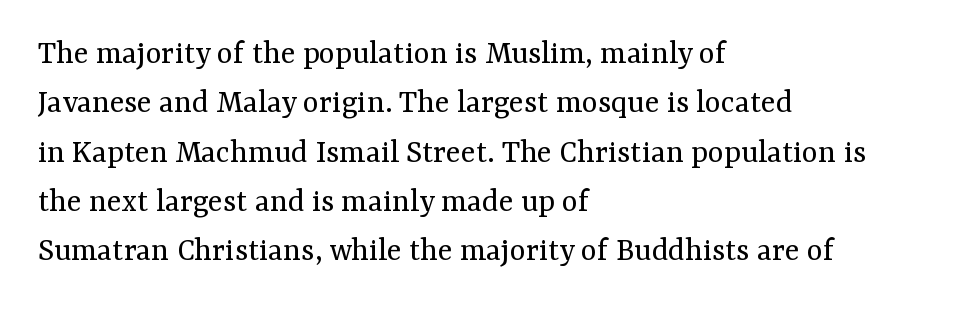
{"serif": "yes", "italic": "no", "bold": "no", "weight": "regular", "width": "normal", "stroke_contrast": "medium", "x_height": "medium", "monospaced": "no", "underline": "no", "align": "left", "line_spacing": "normal", "line_spacing_ratio": 1.45, "letter_spacing": "normal", "letter_spacing_em": 0.0, "glyph_px": 34}
